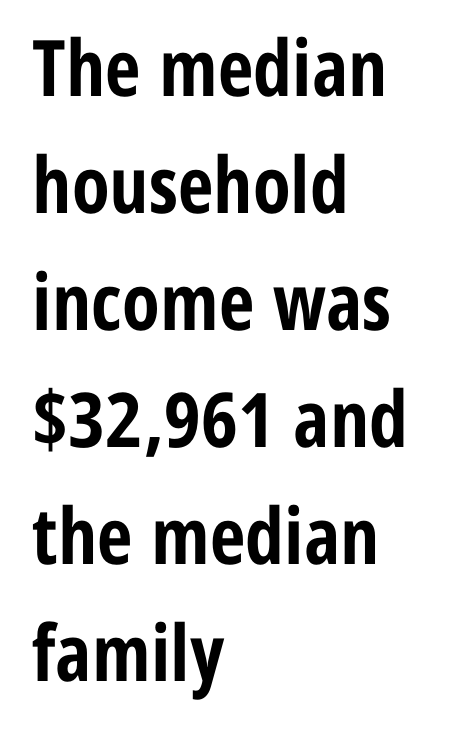
Q: Is the text bold? A: Yes.
Q: Is the text italic (slanted)? A: No, it is upright.
Q: Is the typeface a serif or a sans-serif typeface? A: Sans-serif.
Q: Is the text underlined? A: No.
Q: How is the paragraph aligned? A: Left-aligned.
Q: Is the spacing between letters normal or unusually wide? A: Normal.
Q: Is the spacing between lines tight, normal or loose? A: Normal.
Q: Width (condensed, normal, or wide)? A: Condensed.
Q: Stroke contrast? A: Low.
Q: x-height? A: Medium.
Q: Monospaced? A: No.
